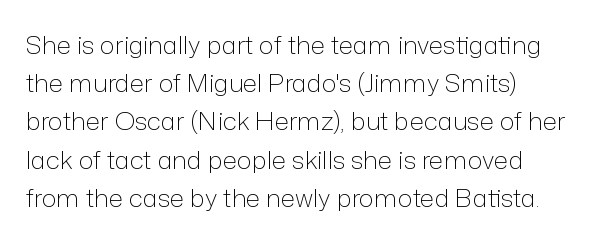
{"italic": "no", "bold": "no", "underline": "no", "align": "left", "line_spacing": "normal", "line_spacing_ratio": 1.53, "letter_spacing": "normal", "letter_spacing_em": 0.0, "glyph_px": 25}
